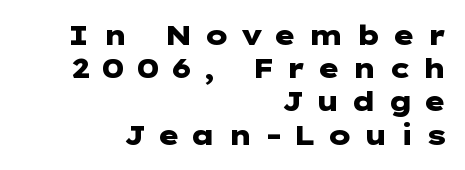
Descenders hang freely into open space. The type is letterspaced generously, with wide tracking. The characters look thick and weighty, a clear bold. The lettering stays uniformly vertical, giving the passage a roman look. The setting favours the right margin, as signatures and pull-quotes sometimes do.
